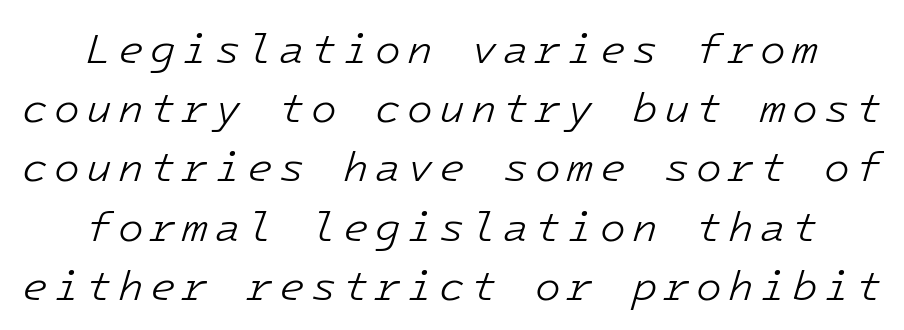
{"italic": "yes", "lean": "right", "slant_degrees": 16, "bold": "no", "weight": "light", "width": "normal", "stroke_contrast": "low", "x_height": "medium", "monospaced": "yes", "underline": "no", "align": "center", "line_spacing": "normal", "line_spacing_ratio": 1.41, "glyph_px": 42}
